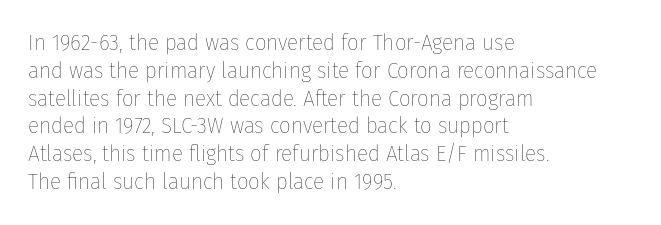
The image shows 23 px text type, upright; set left-aligned, line spacing 1.21x, normal letter spacing, not underlined.
